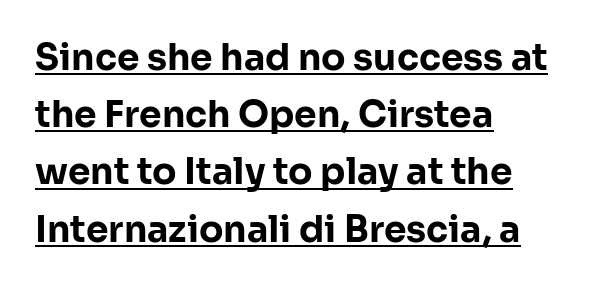
The image shows 36 px bold sans-serif type, upright; set left-aligned, normal line spacing (1.59x), normal letter spacing, underlined; low stroke contrast and a medium x-height.
